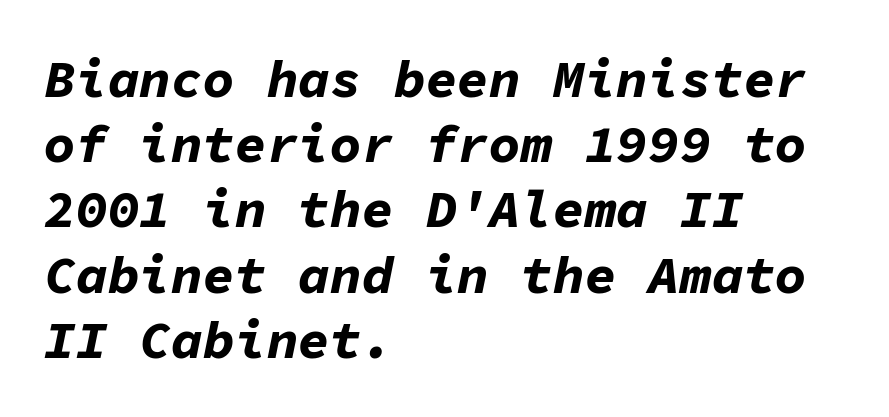
You'd pick this weight for a headline — it's a proper bold. These lines stack with their left ends in a neat column. You could count columns in this text — the font is strictly monospaced. Descenders hang freely into open space.
